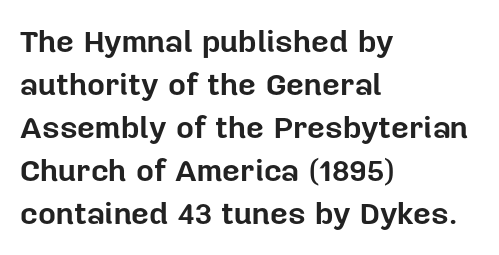
Q: Is the text bold? A: Yes.
Q: Is the text italic (slanted)? A: No, it is upright.
Q: Is the typeface a serif or a sans-serif typeface? A: Sans-serif.
Q: Is the text underlined? A: No.
Q: How is the paragraph aligned? A: Left-aligned.
Q: Is the spacing between letters normal or unusually wide? A: Normal.
Q: Is the spacing between lines tight, normal or loose? A: Normal.
Q: Width (condensed, normal, or wide)? A: Normal.
Q: Stroke contrast? A: Low.
Q: x-height? A: Medium.
Q: Monospaced? A: No.
